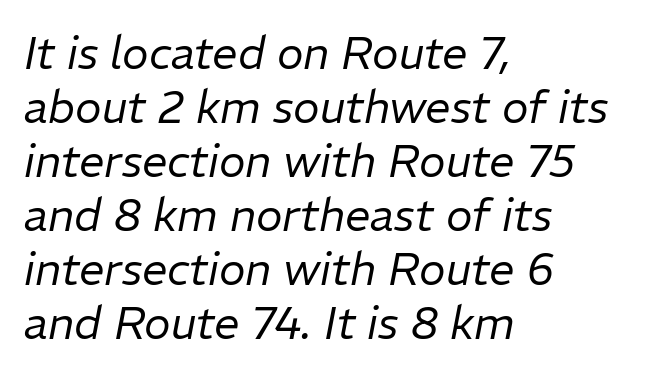
{"italic": "yes", "lean": "right", "slant_degrees": 11, "bold": "no", "weight": "regular", "width": "normal", "stroke_contrast": "low", "x_height": "medium", "monospaced": "no", "underline": "no", "align": "left", "line_spacing_ratio": 1.2, "letter_spacing": "normal", "letter_spacing_em": 0.0, "glyph_px": 45}
